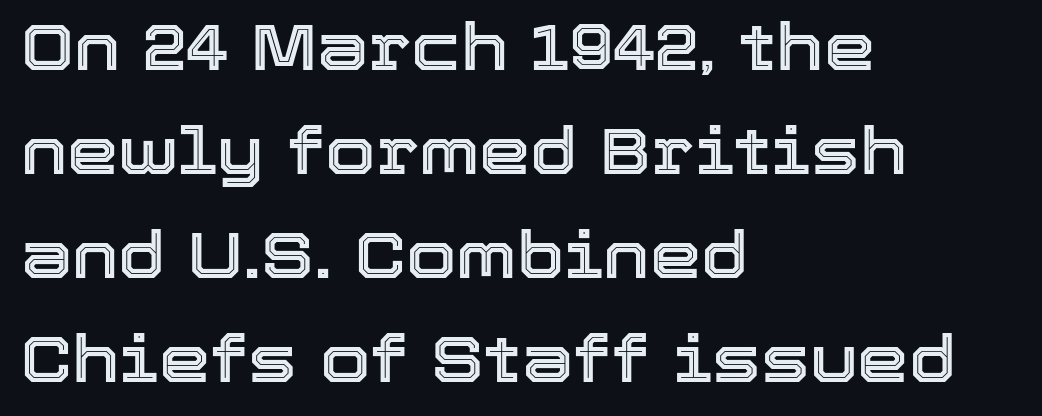
The line texture is even and compact thanks to regular tracking. Characters remain perfectly vertical along every line. Check under the words: just untouched page. The paragraph shown leans on its left margin. The passage shown stacks its lines at a standard gap.
